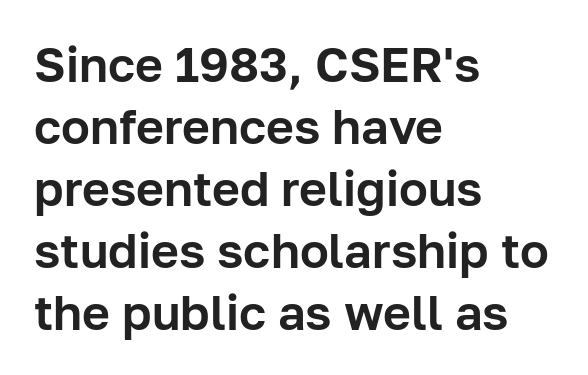
{"serif": "no", "italic": "no", "width": "normal", "stroke_contrast": "low", "x_height": "medium", "monospaced": "no", "underline": "no", "align": "left", "line_spacing": "normal", "line_spacing_ratio": 1.29, "letter_spacing": "normal", "letter_spacing_em": 0.0, "glyph_px": 48}
